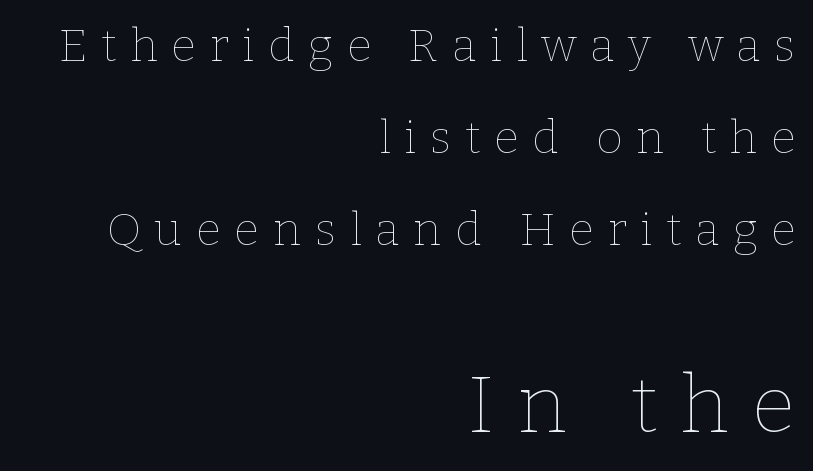
Q: Is the text bold? A: No.
Q: Is the text italic (slanted)? A: No, it is upright.
Q: Is the text underlined? A: No.
Q: How is the paragraph aligned? A: Right-aligned.
Q: Is the spacing between letters normal or unusually wide? A: Unusually wide.
Q: Is the spacing between lines tight, normal or loose? A: Loose.
Q: Which block of text is set in a larger size, the first (top) or the second (bottom)? A: The second (bottom) one.
Q: Width (condensed, normal, or wide)? A: Normal.
Q: Stroke contrast? A: Low.
Q: x-height? A: Medium.
Q: Monospaced? A: No.
